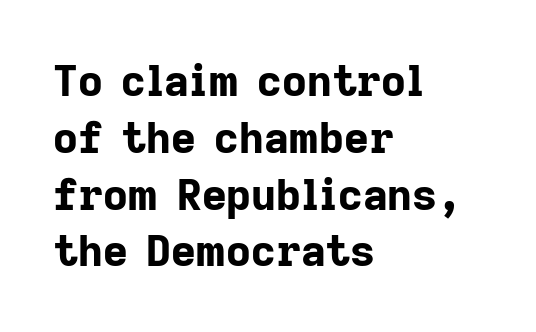
These lines are rendered in a variable-pitch font. Style check: upright. This sample uses a sans-serif face. Notice how the passage keeps a crisp vertical edge on the left only.
